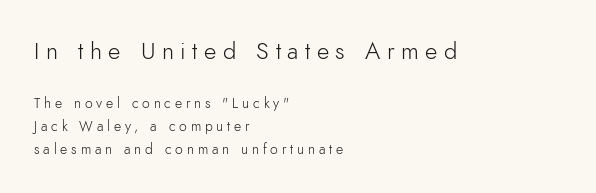
Compared with typical body copy, the letter spacing here is much looser. No italicization has been applied; the sample stays upright. The composition opens big and finishes small. Leading: standard.
